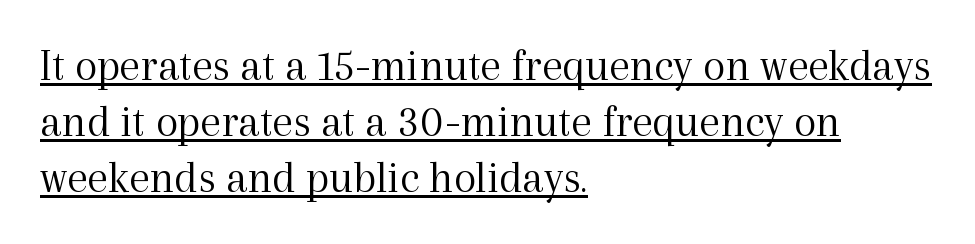
Do the characters align in a grid? No, the font is proportional. Inter-character spacing is left at the font's built-in metrics. The axis of the letterforms is exactly vertical. The typesetter has applied underlining to the passage shown. These lines are set flush left with a ragged right edge.
